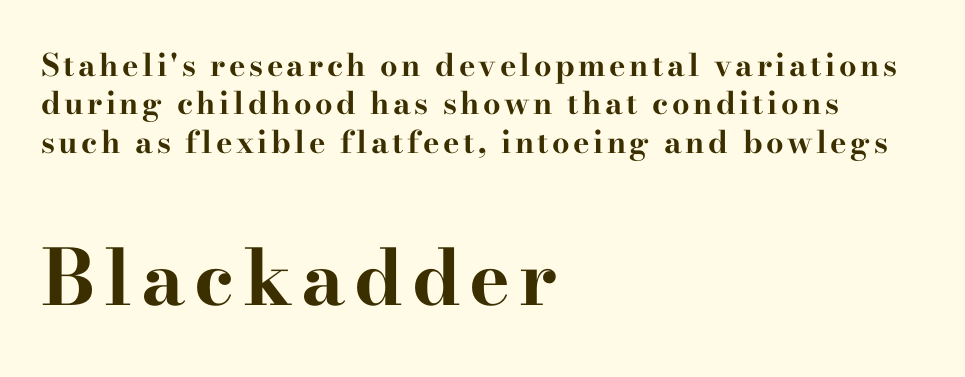
The zone under the glyphs is completely vacant. The letters are bold, with thick, heavy strokes. In terms of letterform style, serifs are clearly present. Does the bottom block carry the larger type? Yes, it does. Designer's note — italics off, roman on. Caption: multi-line text, flush left, ragged right.
